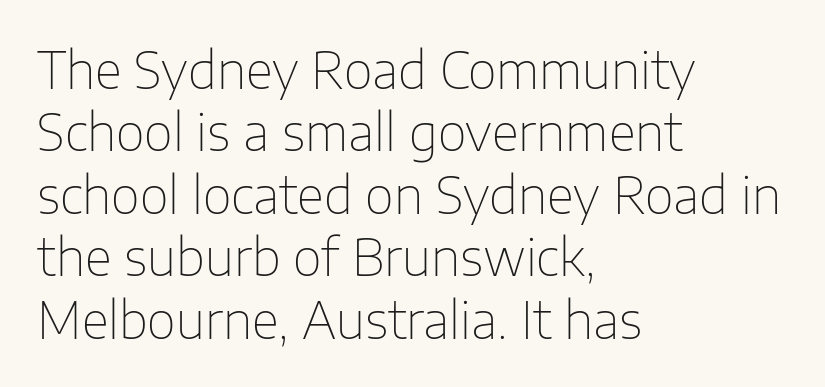
The face used here is a sans, in the tradition of grotesques and geometrics. Characters follow at the spacing the type designer built in. The typesetter chose a ragged-right arrangement here. Descender tails drop into unmarked territory. Quick note: not italic, upright. On a weight scale, this lands at 450 or below.
